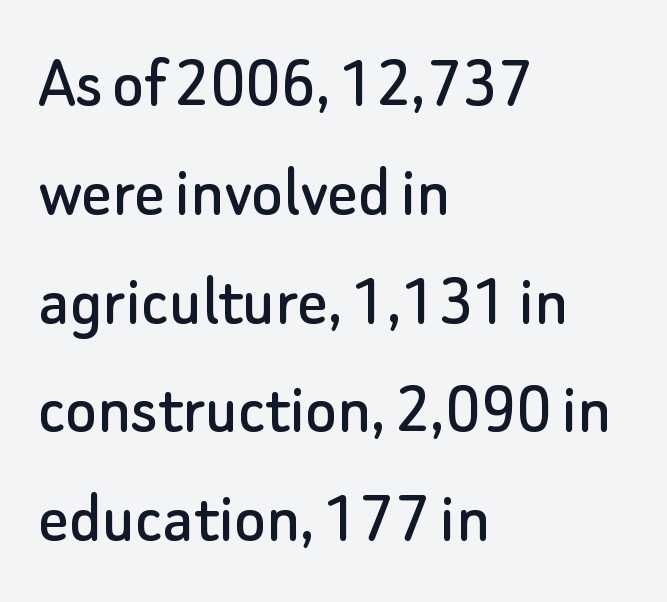
Leftover space on each line is placed entirely after the last word. Tracking value appears to be zero — textbook default spacing. Normally led — the rows are evenly, conventionally spaced. No word sits above an underline. To sum up the face: it is a sans, with no serifs.
